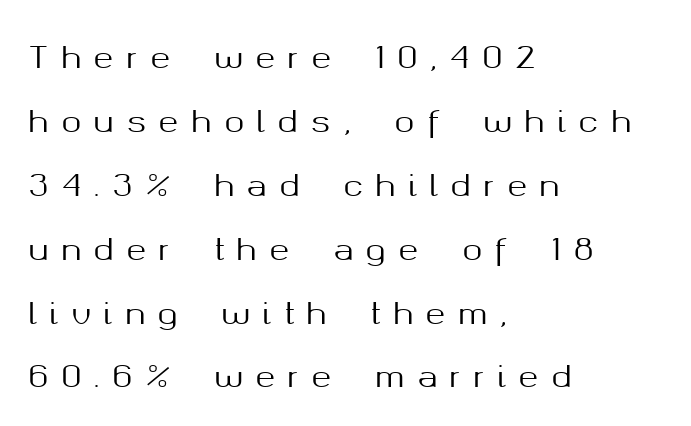
Q: Is the text italic (slanted)? A: No, it is upright.
Q: Is the typeface a serif or a sans-serif typeface? A: Sans-serif.
Q: Is the text underlined? A: No.
Q: How is the paragraph aligned? A: Left-aligned.
Q: Is the spacing between letters normal or unusually wide? A: Unusually wide.
Q: Is the spacing between lines tight, normal or loose? A: Loose.
Q: Width (condensed, normal, or wide)? A: Normal.
Q: Stroke contrast? A: Medium.
Q: x-height? A: Medium.
Q: Monospaced? A: No.
